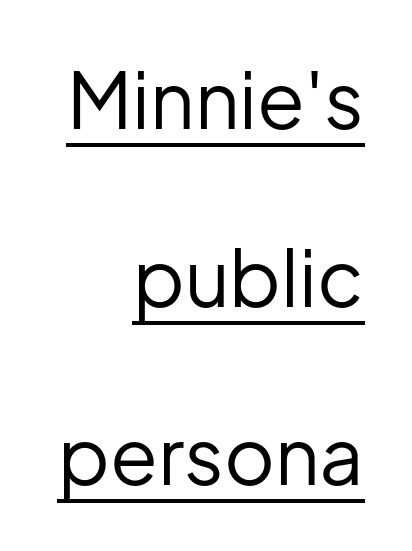
{"serif": "no", "italic": "no", "bold": "no", "weight": "regular", "width": "normal", "stroke_contrast": "low", "x_height": "medium", "monospaced": "no", "underline": "yes", "align": "right", "line_spacing": "loose", "line_spacing_ratio": 2.28, "letter_spacing": "normal", "letter_spacing_em": 0.0, "glyph_px": 78}
